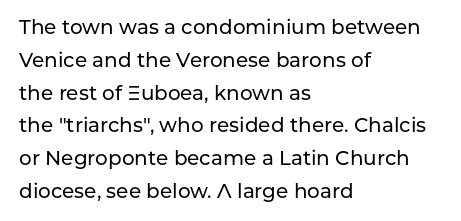
The image shows 20 px text type, upright; set left-aligned, normal line spacing (1.64x), normal letter spacing, not underlined.
